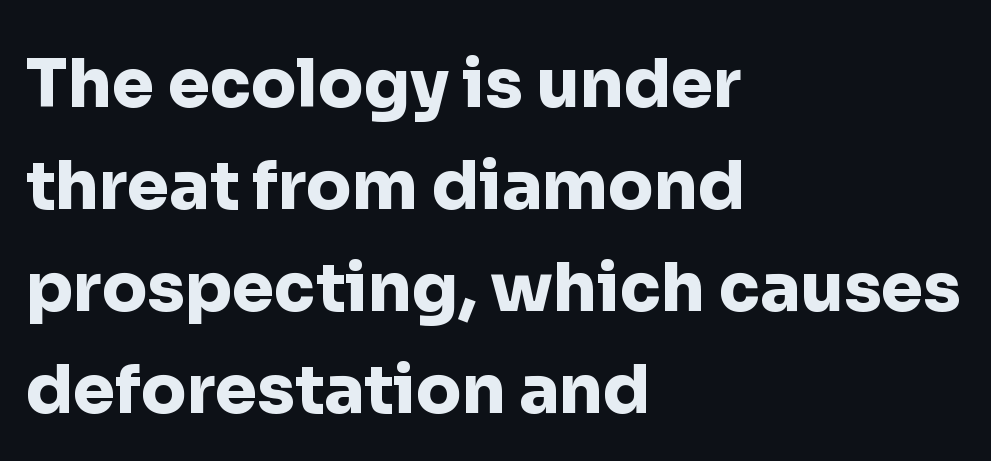
Beneath every word, the page is bare. Upright lettering throughout. Is this a fixed-width face? No — the glyphs have proportional, varying widths. The letters carry no serifs — their stems end cleanly without finishing strokes. Heavy, bold letterforms. The paragraph shown leans on its left margin.
